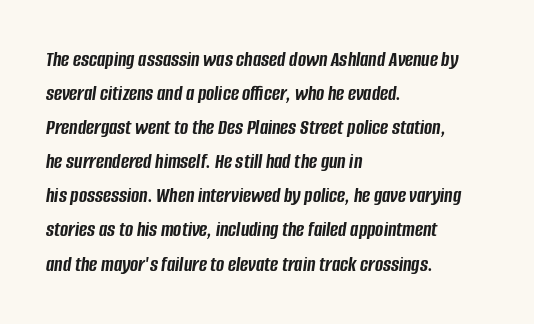
The image shows 22 px bold type, italic (leaning right); set left-aligned, normal line spacing (1.55x), normal letter spacing, not underlined.
